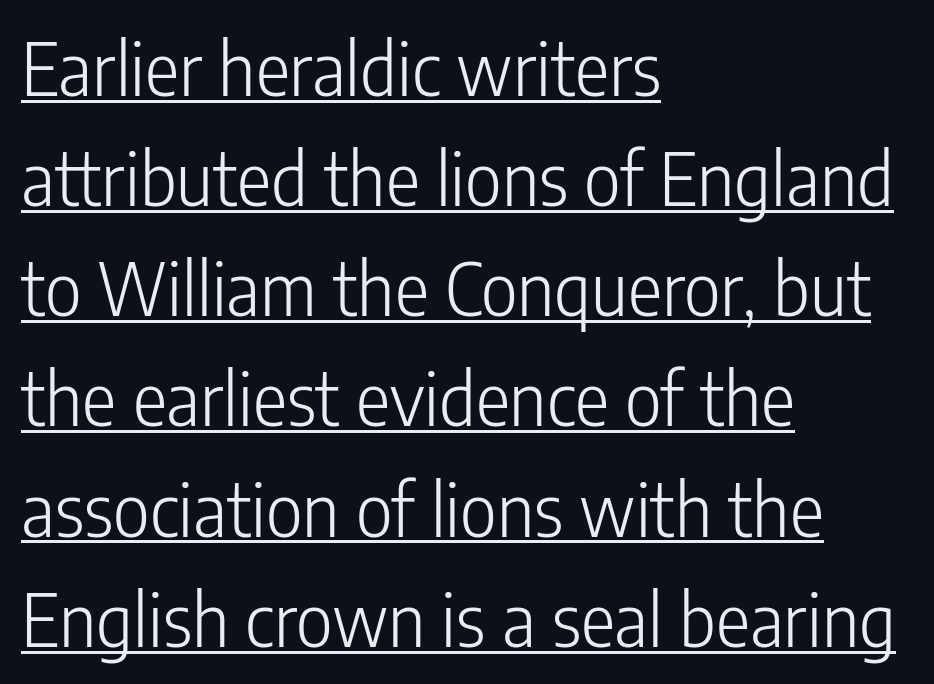
{"serif": "no", "italic": "no", "bold": "no", "weight": "light", "width": "condensed", "stroke_contrast": "low", "x_height": "medium", "monospaced": "no", "underline": "yes", "align": "left", "line_spacing": "normal", "line_spacing_ratio": 1.53, "letter_spacing": "normal", "letter_spacing_em": 0.0, "glyph_px": 72}
